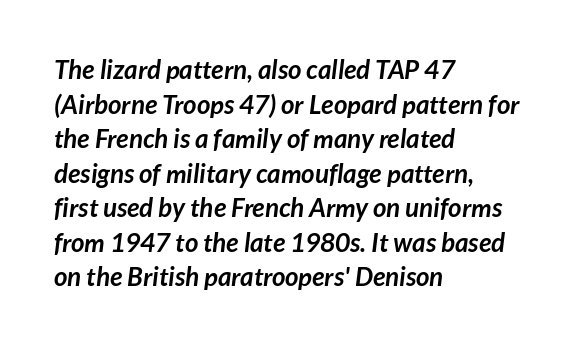
The image shows 26 px bold type; set left-aligned, normal line spacing (1.33x), normal letter spacing, not underlined.
